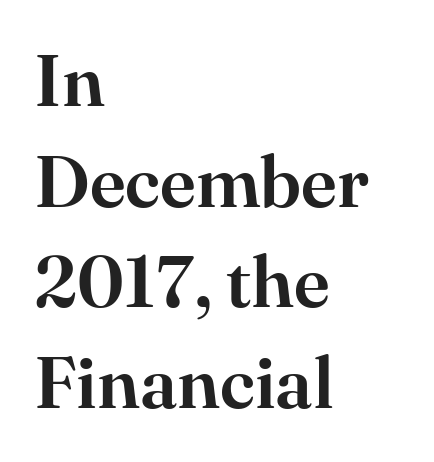
{"serif": "yes", "italic": "no", "width": "normal", "stroke_contrast": "high", "x_height": "small", "monospaced": "no", "underline": "no", "align": "left", "line_spacing": "normal", "line_spacing_ratio": 1.38, "letter_spacing": "normal", "letter_spacing_em": 0.0, "glyph_px": 73}
